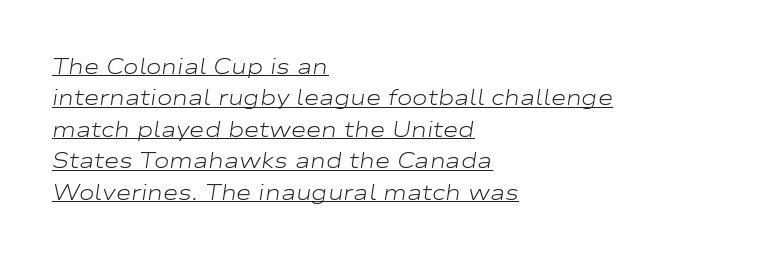
The image shows 21 px text type, italic (leaning right); set left-aligned, normal line spacing (1.5x), normal letter spacing, underlined.
